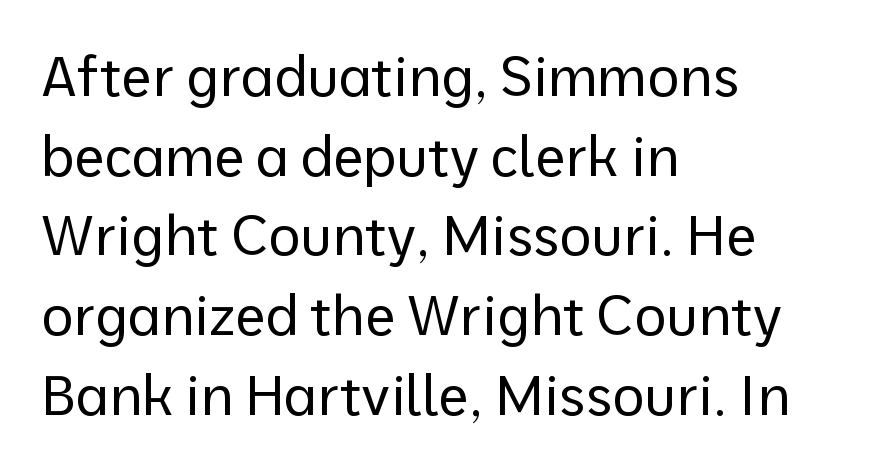
{"serif": "no", "italic": "no", "bold": "no", "weight": "regular", "width": "normal", "stroke_contrast": "low", "x_height": "medium", "monospaced": "no", "underline": "no", "align": "left", "line_spacing": "normal", "line_spacing_ratio": 1.45, "letter_spacing": "normal", "letter_spacing_em": 0.0, "glyph_px": 55}
